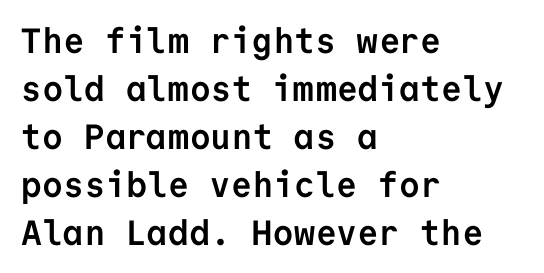
The face used here is monospaced, like something from a code editor. Horizontal alignment here is leftward, the default for most running prose. Strokes here are thick enough to call this a true bold. The letters carry no serifs — their stems end cleanly without finishing strokes.
